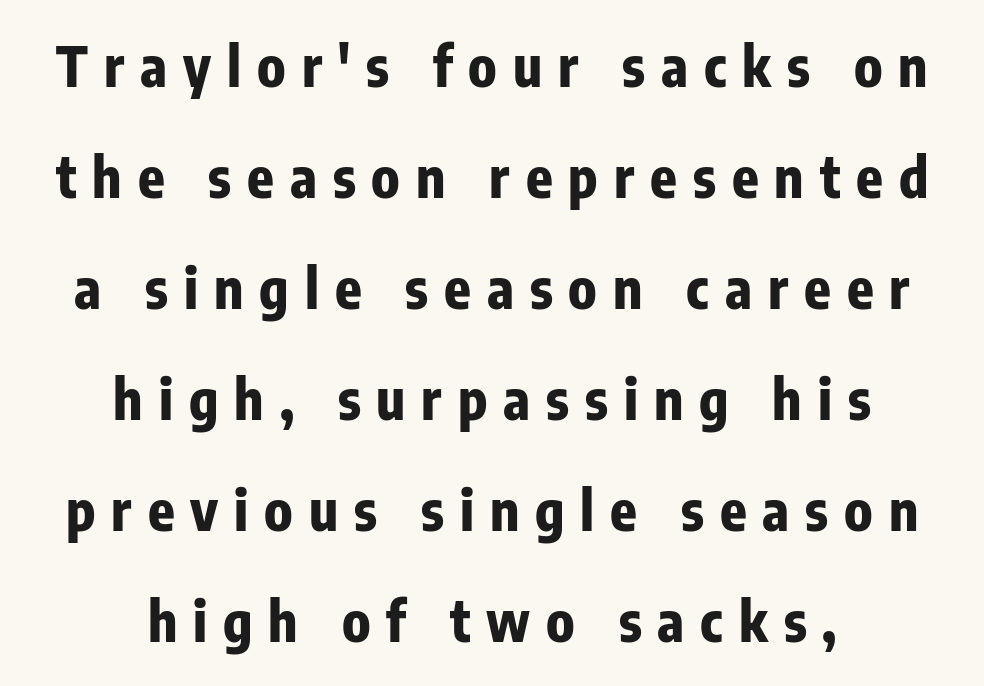
This sample uses expanded letter spacing, leaving extra air between glyphs. Does the leading feel generous? Absolutely, it's lavish. The glyphs in this specimen are sans serif. Pretty heavy lettering here — definitely bold. Does the copy run flush right? No — it is centered line by line.
